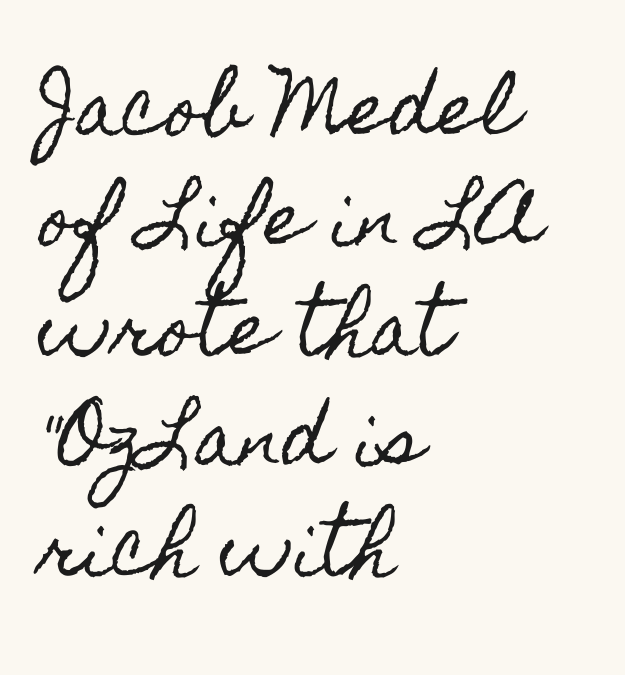
Think of a printed novel: that variable character pitch is what you see here. Nobody touched the tracking dial on this one. Reading down the column, the eye jumps a familiar distance to each next line. The zone under the glyphs is completely vacant. Is the block centered? No — it sits flush against the left margin.
